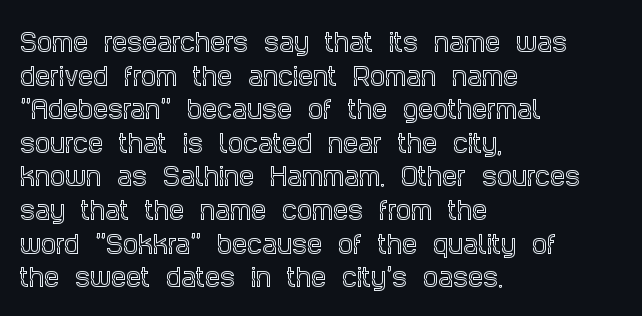
{"italic": "no", "underline": "no", "align": "left", "line_spacing": "normal", "line_spacing_ratio": 1.4, "letter_spacing": "normal", "letter_spacing_em": 0.0, "glyph_px": 24}
